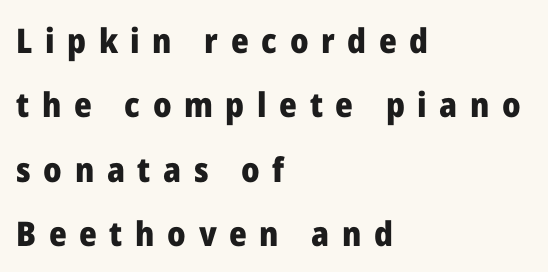
Notice how the passage keeps a crisp vertical edge on the left only. The letters stand straight up with perfectly vertical stems. Here the designer chose a conventional face with non-uniform glyph widths. Strong, thick strokes mark this as bold type. No feet cap the strokes, marking this as sans-serif type. Check the space under the baseline: it is left empty.
